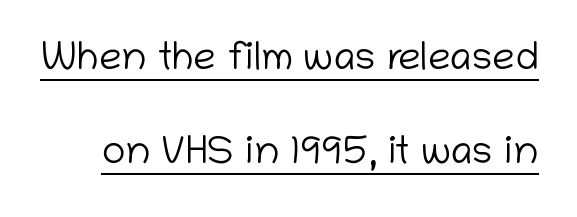
Q: Is the text bold? A: No.
Q: Is the text italic (slanted)? A: No, it is upright.
Q: Is the typeface a serif or a sans-serif typeface? A: Sans-serif.
Q: Is the text underlined? A: Yes.
Q: Is the spacing between letters normal or unusually wide? A: Normal.
Q: Is the spacing between lines tight, normal or loose? A: Loose.
Q: Width (condensed, normal, or wide)? A: Normal.
Q: Stroke contrast? A: Low.
Q: x-height? A: Medium.
Q: Monospaced? A: No.
